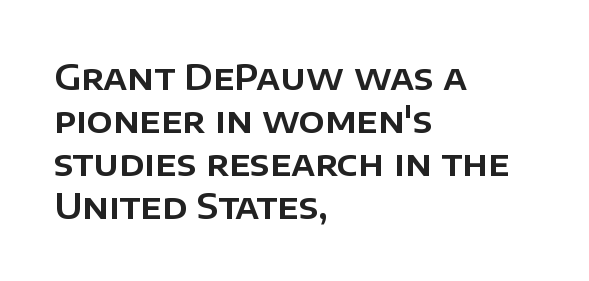
The image shows 34 px sans-serif type, upright; set left-aligned, normal line spacing (1.26x), normal letter spacing, not underlined; low stroke contrast and a large x-height.
